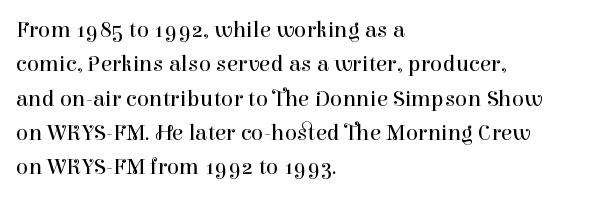
{"italic": "no", "bold": "no", "underline": "no", "align": "left", "line_spacing": "normal", "line_spacing_ratio": 1.49, "letter_spacing": "normal", "letter_spacing_em": 0.0, "glyph_px": 23}
